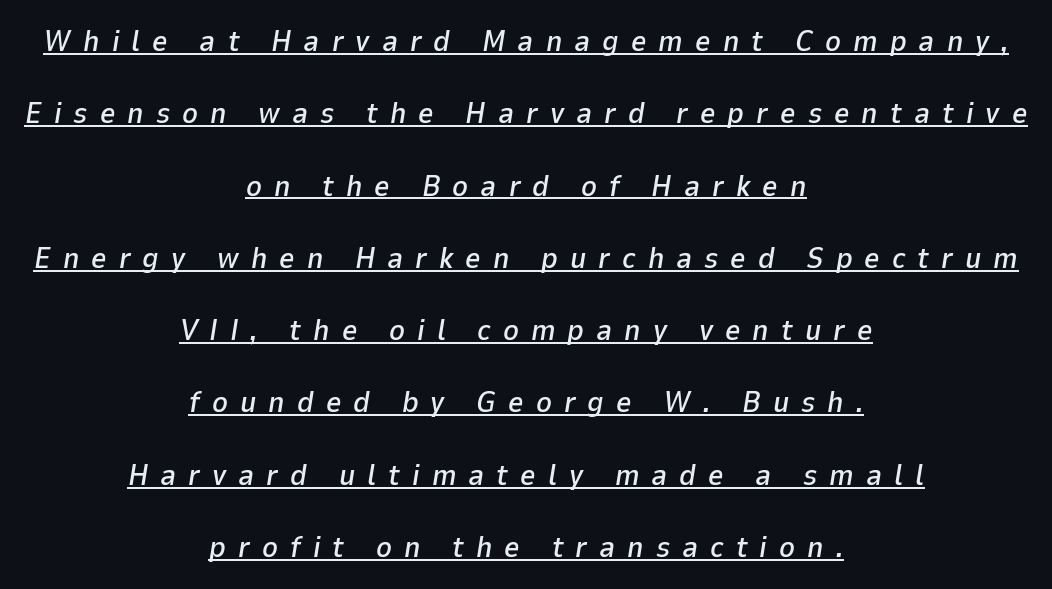
Regarding leading, the lines here are spaced well apart. Both edges are ragged and mirror each other, which tells us the setting is centered. Each word looks stretched out because of the extra space between its letters. This sample carries an underscore along the baseline area. It's the slanting kind of type. Do the characters align in a grid? No, the font is proportional.
